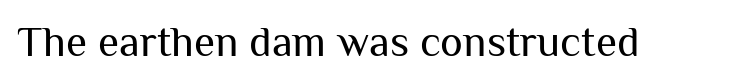
Caption: face not bold, strokes unweighted. The gap between lines stays unmarked. Are there feet on the stems? There aren't — it's a sans. The face used here is proportionally spaced, like ordinary book or web type.
